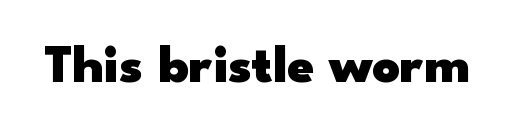
Varying glyph widths throughout — classic text-font behaviour. Check where the strokes stop: nothing finishes them off — pure sans. Letter spacing: default. Typesetter's note: full bold, strokes at maximum text heaviness. These lines were composed using upright roman letters.
